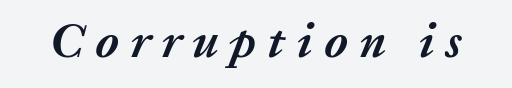
Q: Is the text bold? A: Yes.
Q: Is the text italic (slanted)? A: Yes, it leans right by about 20 degrees.
Q: Is the text underlined? A: No.
Q: Is the spacing between letters normal or unusually wide? A: Unusually wide.
Q: Width (condensed, normal, or wide)? A: Normal.
Q: Stroke contrast? A: Medium.
Q: x-height? A: Medium.
Q: Monospaced? A: No.
